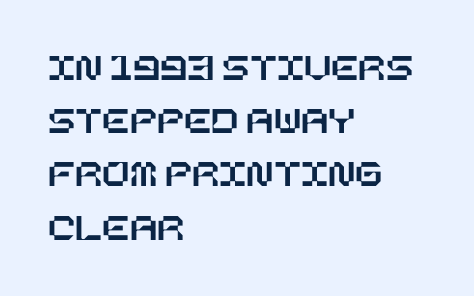
The image shows 40 px text type, upright; set left-aligned, normal line spacing (1.33x), normal letter spacing, not underlined; low stroke contrast and a large x-height.
